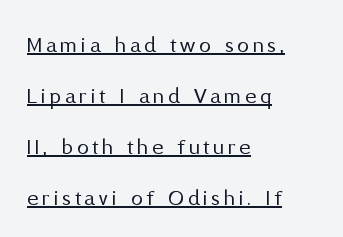
Q: Is the text bold? A: No.
Q: Is the text italic (slanted)? A: No, it is upright.
Q: Is the text underlined? A: Yes.
Q: How is the paragraph aligned? A: Left-aligned.
Q: Is the spacing between lines tight, normal or loose? A: Loose.
